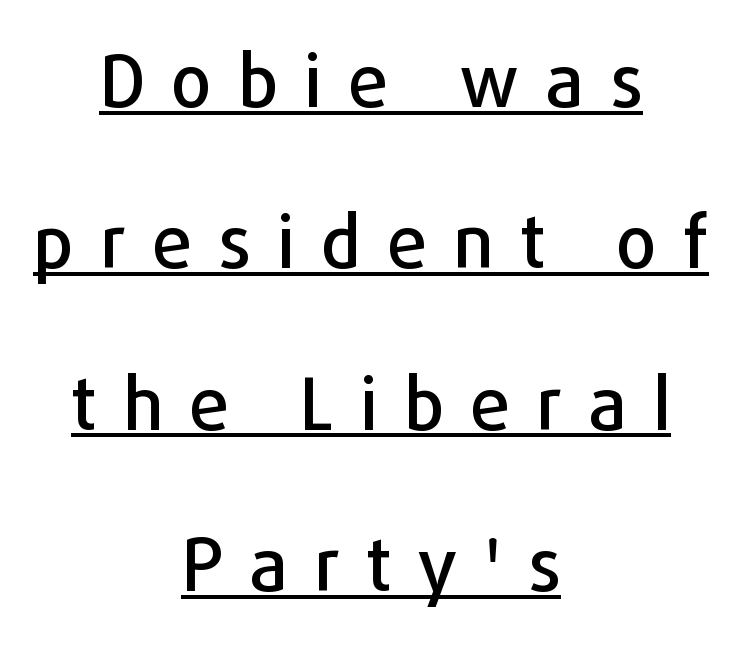
{"serif": "no", "italic": "no", "width": "normal", "stroke_contrast": "low", "x_height": "medium", "monospaced": "no", "underline": "yes", "align": "center", "line_spacing": "loose", "line_spacing_ratio": 2.24, "letter_spacing": "wide", "letter_spacing_em": 0.36, "glyph_px": 72}
